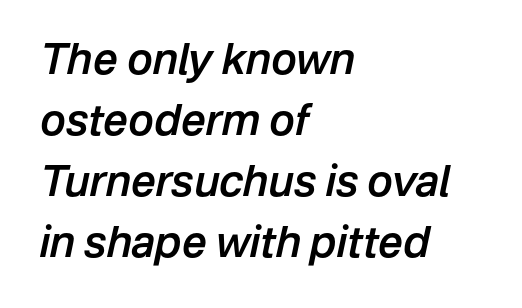
Notice how descenders clear the ascenders below comfortably — that's standard leading. The letters sit at their default tracking, neither squeezed nor spread. The passage shown is semibold, sitting just below true bold. Italic: yes, the glyphs are oblique.
